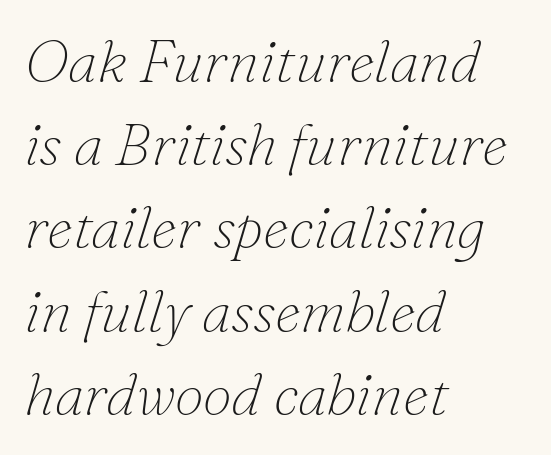
{"serif": "yes", "italic": "yes", "lean": "right", "slant_degrees": 16, "bold": "no", "weight": "thin", "width": "normal", "stroke_contrast": "low", "x_height": "small", "monospaced": "no", "underline": "no", "align": "left", "line_spacing": "normal", "line_spacing_ratio": 1.41, "letter_spacing": "normal", "letter_spacing_em": 0.0, "glyph_px": 59}
